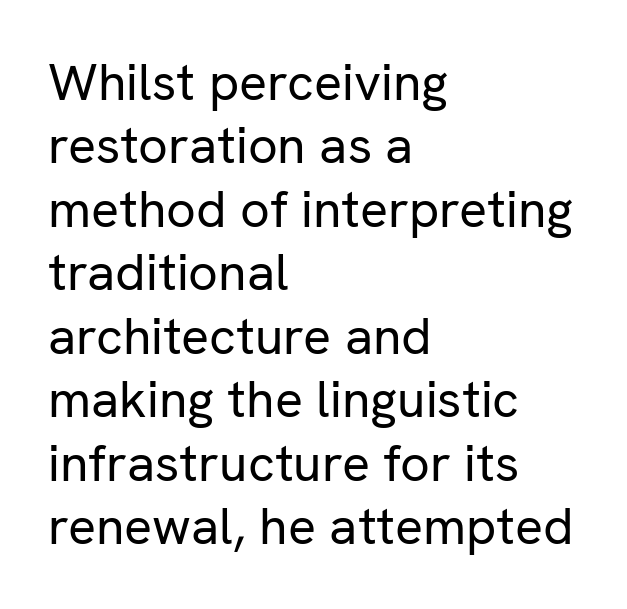
Q: Is the text bold? A: No.
Q: Is the text italic (slanted)? A: No, it is upright.
Q: Is the typeface a serif or a sans-serif typeface? A: Sans-serif.
Q: Is the text underlined? A: No.
Q: How is the paragraph aligned? A: Left-aligned.
Q: Is the spacing between letters normal or unusually wide? A: Normal.
Q: Width (condensed, normal, or wide)? A: Normal.
Q: Stroke contrast? A: Low.
Q: x-height? A: Medium.
Q: Monospaced? A: No.
